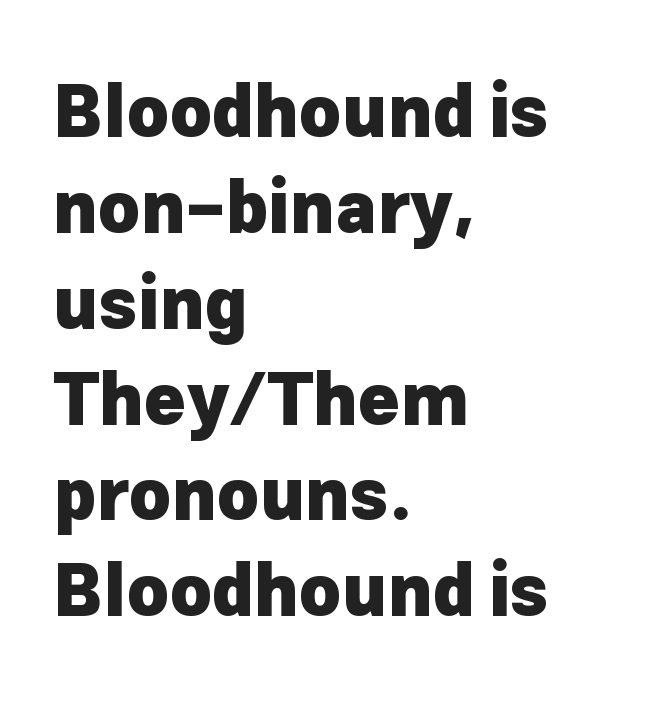
Q: Is the text bold? A: Yes.
Q: Is the text italic (slanted)? A: No, it is upright.
Q: Is the typeface a serif or a sans-serif typeface? A: Sans-serif.
Q: Is the text underlined? A: No.
Q: How is the paragraph aligned? A: Left-aligned.
Q: Is the spacing between letters normal or unusually wide? A: Normal.
Q: Is the spacing between lines tight, normal or loose? A: Normal.
Q: Width (condensed, normal, or wide)? A: Normal.
Q: Stroke contrast? A: Low.
Q: x-height? A: Medium.
Q: Monospaced? A: No.
